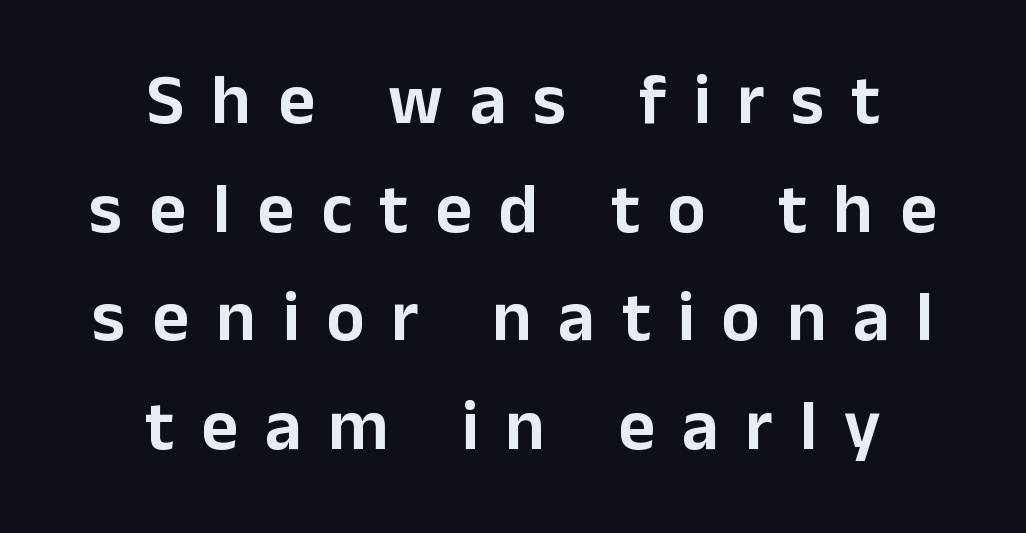
These lines stack symmetrically, like a column narrowing and widening about its center. Check the space under the baseline: it is left empty. Leading: standard. Italic? Not at all — the glyphs are vertical. Varying glyph widths throughout — classic text-font behaviour. Here the glyphs are tracked loosely, breaking word shapes into spaced letters.
